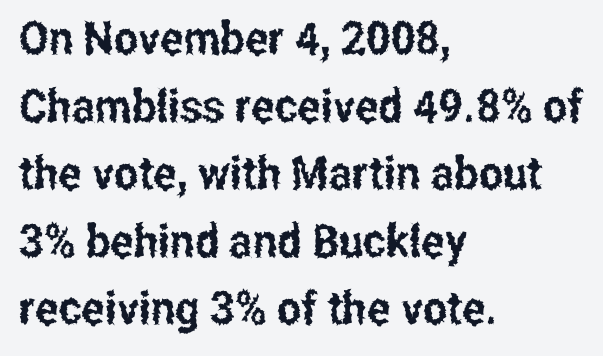
Upright lettering throughout. Honestly, the letter spacing is just normal — you wouldn't notice it. This sample is left-justified, so line endings fall wherever the words run out. The vertical gap from one line to the next is medium. Beneath every word, the page is bare. Character widths vary here, with narrow letters taking less room than wide ones.
